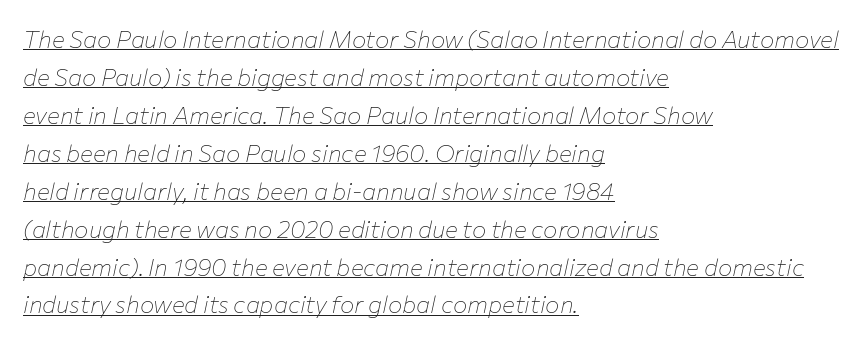
Compared with a typical body face, this is equally light or lighter still. Leading matches the norm, producing a regular column. The font's italic variant was chosen for this text. The ragged edge is on the right, which tells us the setting is flush left. Does extra space separate the letters? No, they use regular spacing. Somebody hit Ctrl+U on this one — the words are underlined.
